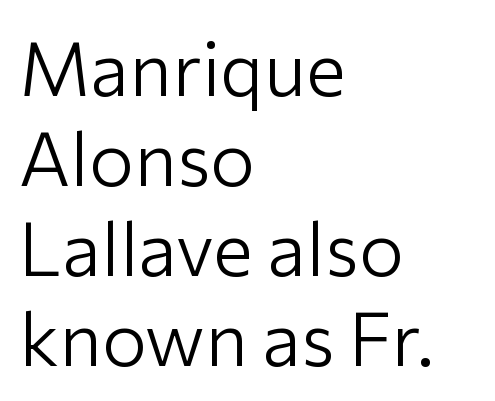
{"serif": "no", "italic": "no", "bold": "no", "weight": "light", "width": "normal", "stroke_contrast": "low", "x_height": "medium", "monospaced": "no", "underline": "no", "align": "left", "line_spacing_ratio": 1.2, "letter_spacing": "normal", "letter_spacing_em": 0.0, "glyph_px": 75}
